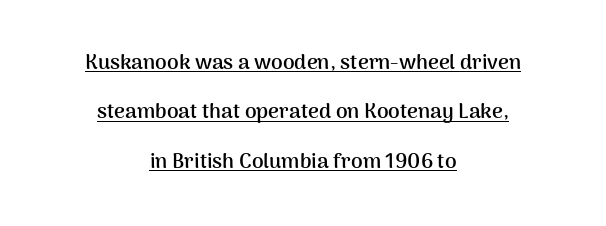
The image shows 21 px bold type, upright; set centered, loose line spacing (2.35x), normal letter spacing, underlined.
